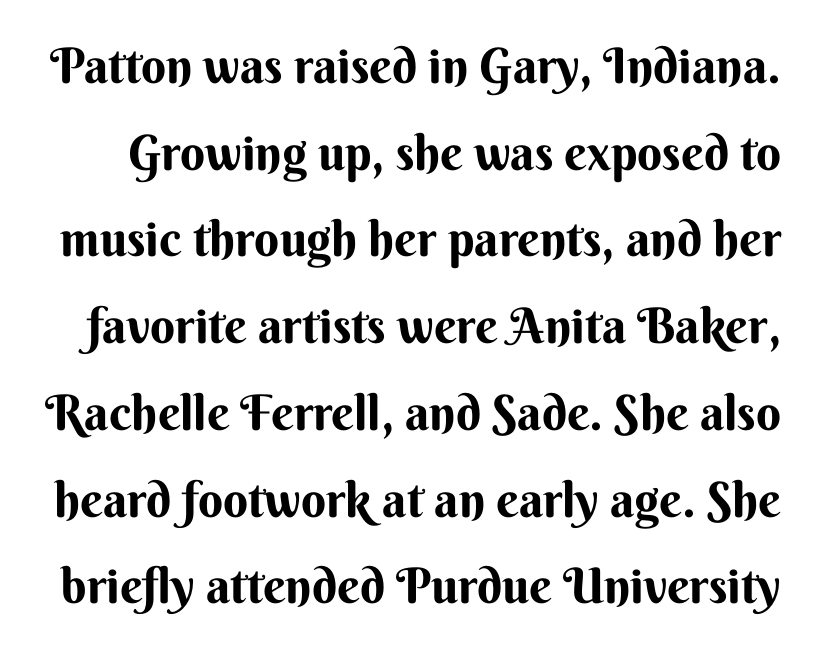
{"serif": "no", "italic": "no", "bold": "yes", "weight": "bold", "width": "normal", "stroke_contrast": "medium", "x_height": "small", "monospaced": "no", "underline": "no", "line_spacing_ratio": 1.77, "letter_spacing": "normal", "letter_spacing_em": 0.0, "glyph_px": 49}
